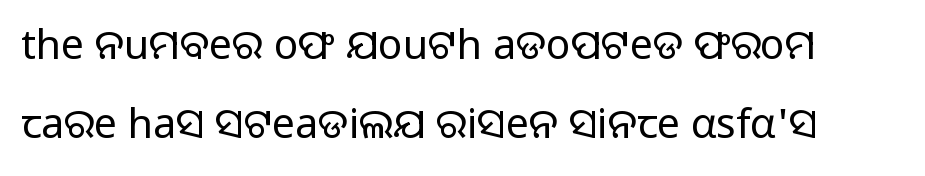
{"serif": "no", "italic": "no", "bold": "no", "weight": "regular", "width": "normal", "stroke_contrast": "low", "x_height": "medium", "monospaced": "no", "underline": "no", "align": "left", "line_spacing": "loose", "line_spacing_ratio": 1.92, "letter_spacing": "normal", "letter_spacing_em": 0.0, "glyph_px": 41}
